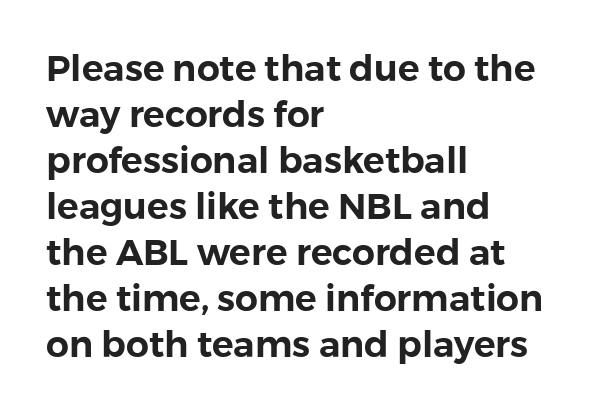
The image shows 36 px sans-serif type, upright; set left-aligned, normal line spacing (1.28x), normal letter spacing, not underlined; a medium x-height.
